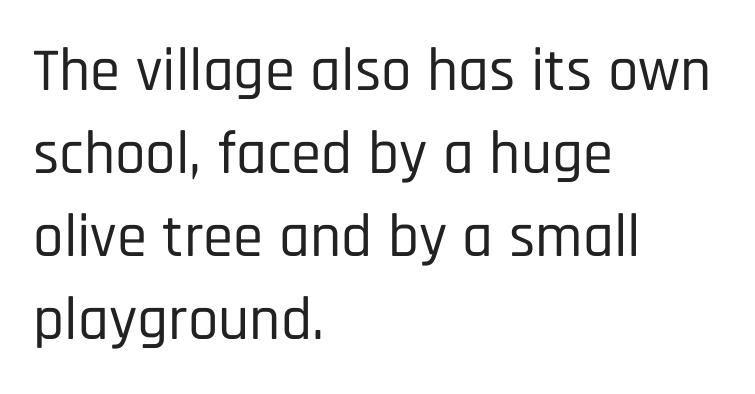
The image shows 61 px condensed sans-serif type, upright; set left-aligned, normal line spacing (1.36x), normal letter spacing, not underlined; low stroke contrast and a large x-height.
